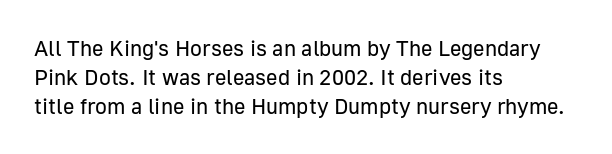
Tall strokes in this sample are plumb rather than angled. The passage shown has conventional tracking throughout. Every row of glyphs begins at an identical x-position on the left. A normal amount of white space separates one row of letters from the next. Type without underlining.
